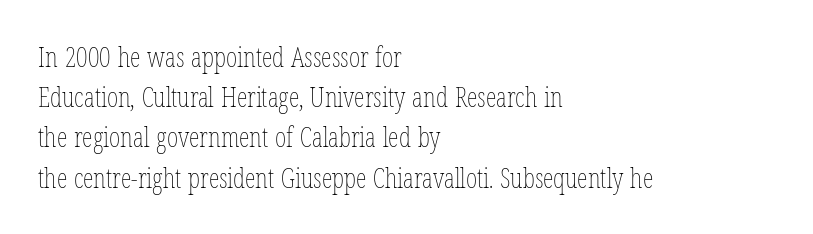
Q: Is the text bold? A: No.
Q: Is the text italic (slanted)? A: No, it is upright.
Q: Is the text underlined? A: No.
Q: How is the paragraph aligned? A: Left-aligned.
Q: Is the spacing between letters normal or unusually wide? A: Normal.
Q: Is the spacing between lines tight, normal or loose? A: Normal.
